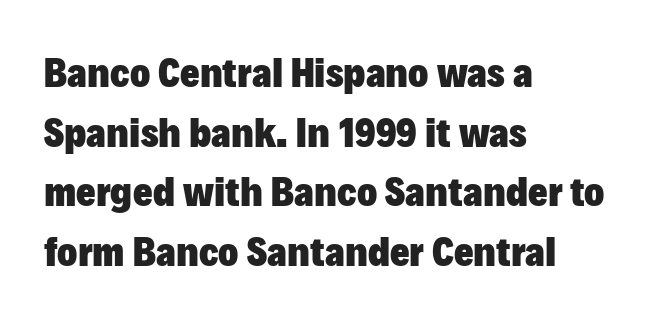
{"serif": "no", "italic": "no", "bold": "yes", "weight": "heavy", "width": "normal", "stroke_contrast": "low", "x_height": "medium", "monospaced": "no", "underline": "no", "align": "left", "line_spacing": "normal", "line_spacing_ratio": 1.42, "letter_spacing": "normal", "letter_spacing_em": 0.0, "glyph_px": 42}
